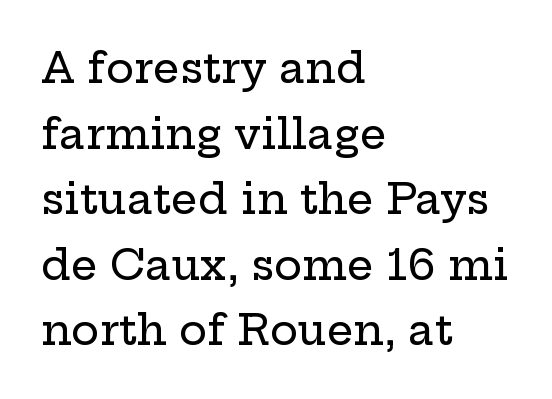
Normally led — the rows are evenly, conventionally spaced. The rendering uses natural spacing where letterforms have individual widths. This sample uses a serif face. There is no visible air inserted between adjacent glyphs. This rendering uses left alignment, leaving the right contour irregular.
